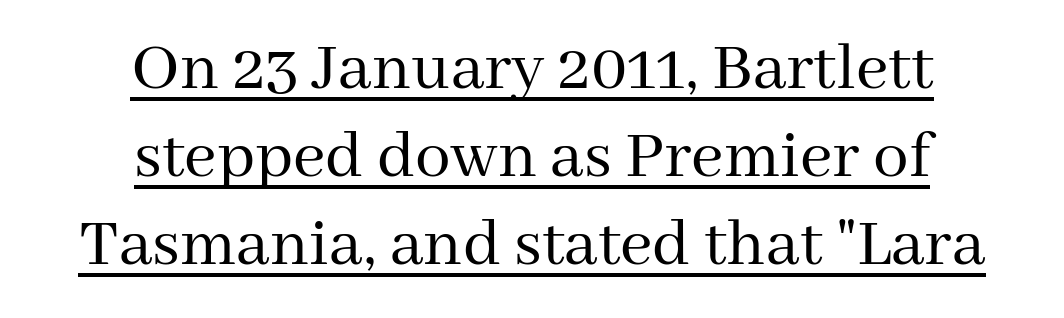
Do the characters align in a grid? No, the font is proportional. Is there any slant? The stems are plumb. The font is comparable to plain body text, perhaps lighter. This rendering features underlined lettering.
